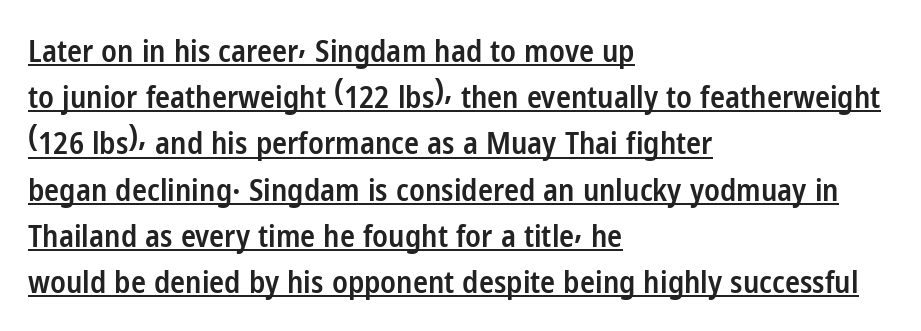
Q: Is the text bold? A: Semi-bold.
Q: Is the text italic (slanted)? A: No, it is upright.
Q: Is the typeface a serif or a sans-serif typeface? A: Sans-serif.
Q: Is the text underlined? A: Yes.
Q: How is the paragraph aligned? A: Left-aligned.
Q: Is the spacing between letters normal or unusually wide? A: Normal.
Q: Is the spacing between lines tight, normal or loose? A: Normal.
Q: Width (condensed, normal, or wide)? A: Condensed.
Q: Stroke contrast? A: Low.
Q: x-height? A: Medium.
Q: Monospaced? A: No.
